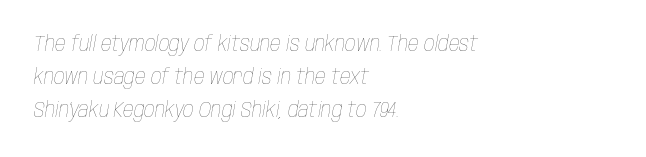
Baseline-to-baseline distance is the conventional proportion of letter height. The horizontal fit of the characters is conventional and even. Each row of text sits above clean, open space. The rendering anchors every line to the left-hand side.
